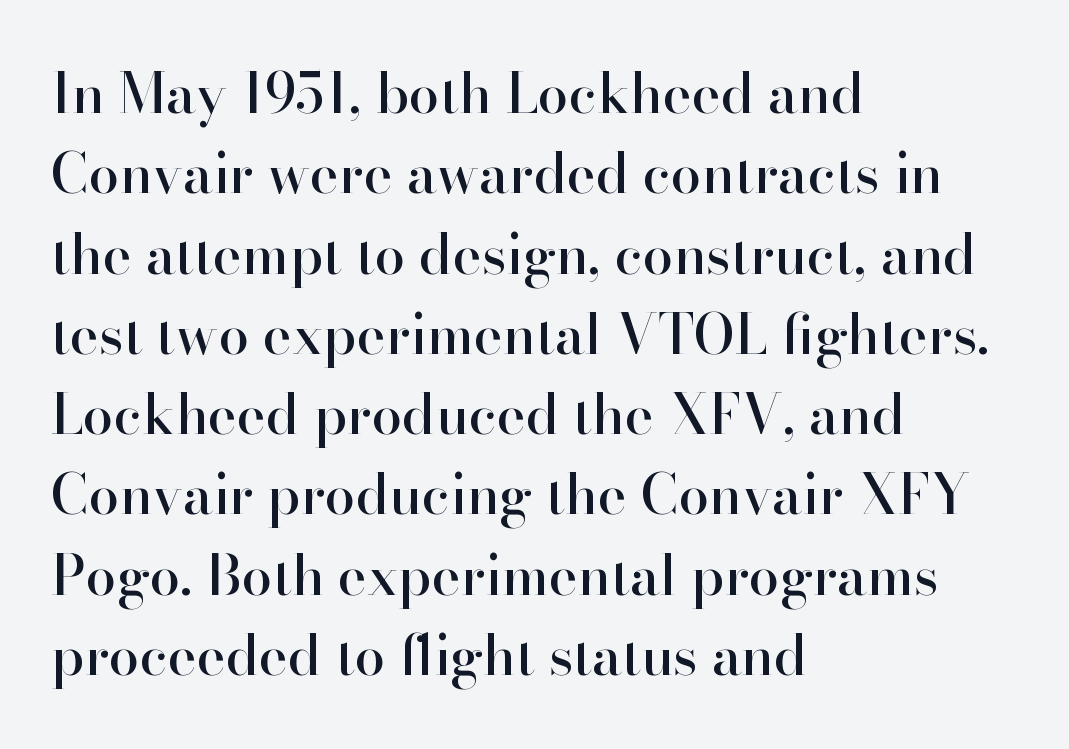
The image shows 55 px serif type, upright; set left-aligned, normal line spacing (1.46x), normal letter spacing, not underlined; high stroke contrast and a small x-height.
